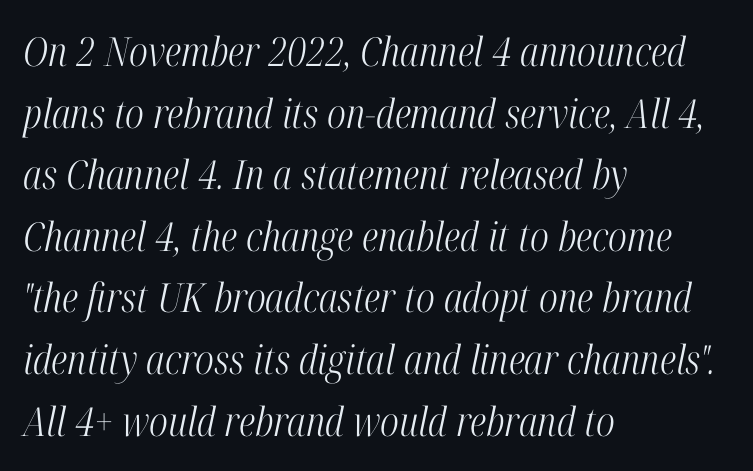
{"serif": "yes", "italic": "yes", "lean": "right", "slant_degrees": 12, "bold": "no", "weight": "light", "width": "condensed", "stroke_contrast": "high", "x_height": "medium", "monospaced": "no", "underline": "no", "align": "left", "line_spacing": "normal", "line_spacing_ratio": 1.54, "letter_spacing": "normal", "letter_spacing_em": 0.0, "glyph_px": 40}
